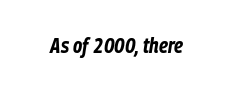
Each word holds together tightly as a unit, with standard inter-letter gaps. This is heavy type, rendered in bold. The zone under the glyphs is completely vacant. Is the type slanted? Yes — the strokes lean at a clear angle.
